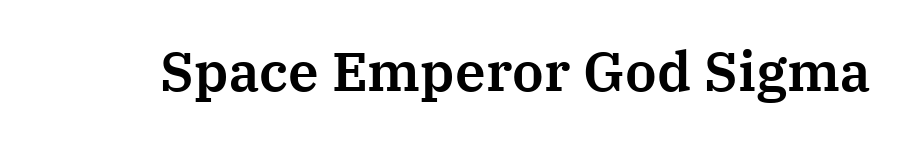
The image shows 55 px serif type, upright; set normal letter spacing, not underlined; medium stroke contrast and a medium x-height.
